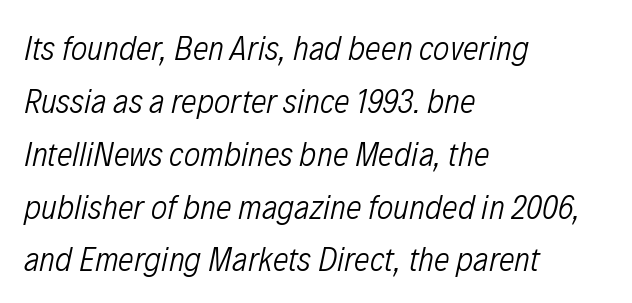
{"italic": "yes", "lean": "right", "slant_degrees": 12, "bold": "no", "weight": "light", "width": "condensed", "stroke_contrast": "low", "x_height": "medium", "monospaced": "no", "underline": "no", "align": "left", "line_spacing": "normal", "line_spacing_ratio": 1.51, "letter_spacing": "normal", "letter_spacing_em": 0.0, "glyph_px": 35}
